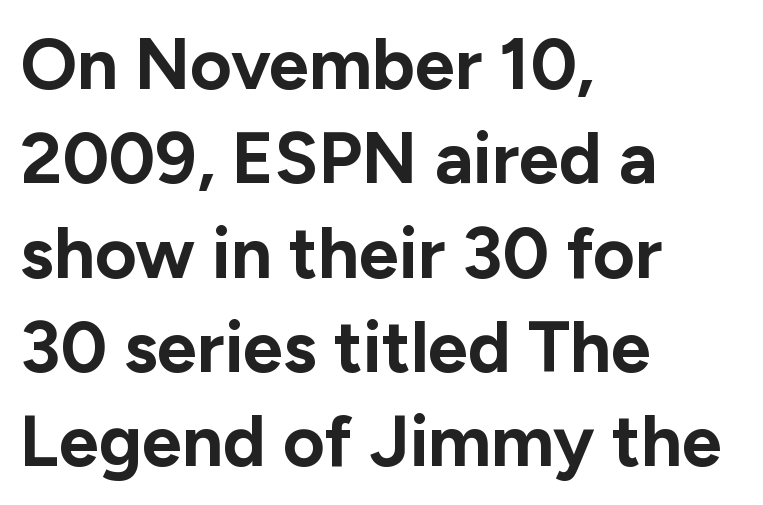
Q: Is the text bold? A: Yes.
Q: Is the text italic (slanted)? A: No, it is upright.
Q: Is the typeface a serif or a sans-serif typeface? A: Sans-serif.
Q: Is the text underlined? A: No.
Q: How is the paragraph aligned? A: Left-aligned.
Q: Is the spacing between letters normal or unusually wide? A: Normal.
Q: Is the spacing between lines tight, normal or loose? A: Normal.
Q: Width (condensed, normal, or wide)? A: Normal.
Q: Stroke contrast? A: Low.
Q: x-height? A: Medium.
Q: Monospaced? A: No.
